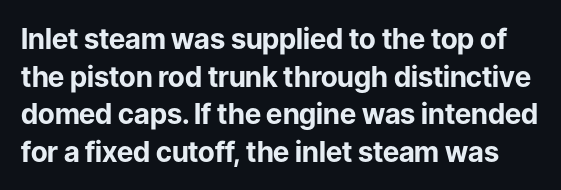
{"serif": "no", "italic": "no", "bold": "yes", "weight": "bold", "width": "normal", "stroke_contrast": "low", "x_height": "medium", "monospaced": "no", "underline": "no", "line_spacing": "normal", "line_spacing_ratio": 1.34, "letter_spacing": "normal", "letter_spacing_em": 0.0, "glyph_px": 28}
